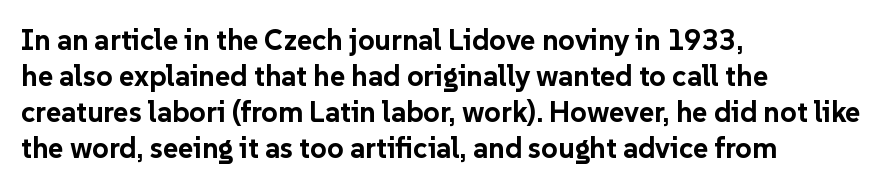
{"serif": "no", "italic": "no", "bold": "yes", "weight": "bold", "width": "normal", "stroke_contrast": "low", "x_height": "medium", "monospaced": "no", "underline": "no", "align": "left", "line_spacing_ratio": 1.24, "letter_spacing": "normal", "letter_spacing_em": 0.0, "glyph_px": 29}
